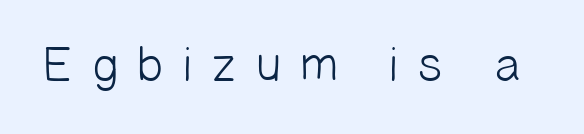
{"serif": "no", "bold": "no", "weight": "light", "width": "normal", "stroke_contrast": "low", "x_height": "medium", "monospaced": "no", "underline": "no", "letter_spacing": "wide", "letter_spacing_em": 0.35, "glyph_px": 49}
